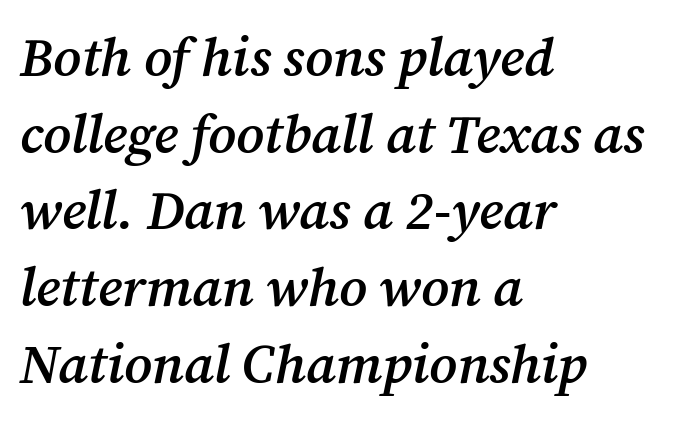
A normal amount of white space separates one row of letters from the next. You could not count columns in this text — the font is proportionally spaced. The axis of the letterforms is tilted away from vertical. The rendering shows small feet on the letterforms — a serif design. The paragraph has a hard left edge and a soft right edge.
